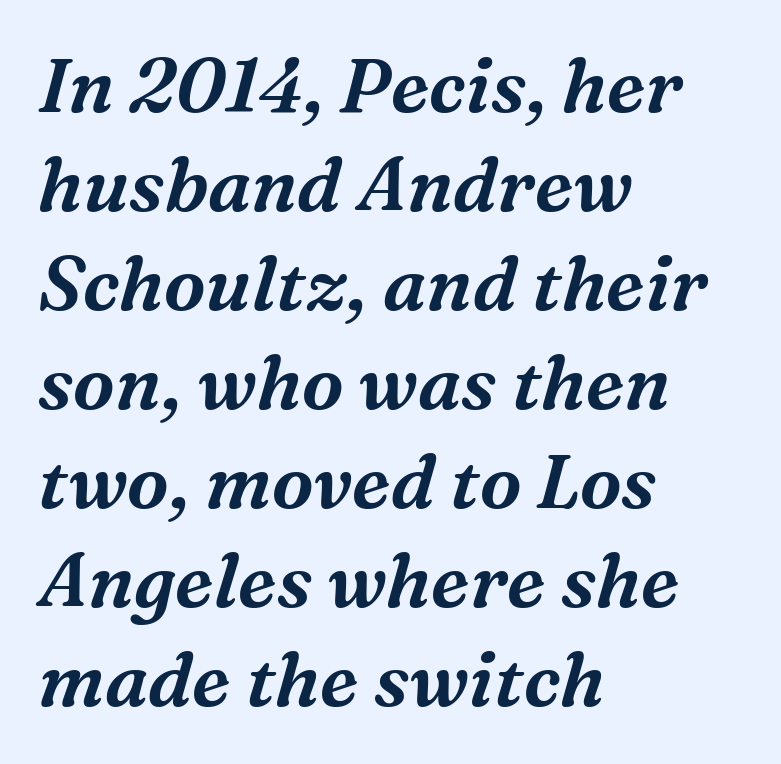
Q: Is the text italic (slanted)? A: Yes, it leans right by about 16 degrees.
Q: Is the typeface a serif or a sans-serif typeface? A: Serif.
Q: Is the text underlined? A: No.
Q: How is the paragraph aligned? A: Left-aligned.
Q: Is the spacing between letters normal or unusually wide? A: Normal.
Q: Is the spacing between lines tight, normal or loose? A: Normal.
Q: Width (condensed, normal, or wide)? A: Normal.
Q: Stroke contrast? A: Medium.
Q: x-height? A: Medium.
Q: Monospaced? A: No.
